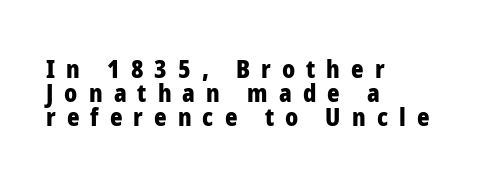
{"italic": "no", "bold": "yes", "underline": "no", "align": "left", "line_spacing": "tight", "line_spacing_ratio": 1.0, "letter_spacing": "wide", "letter_spacing_em": 0.46, "glyph_px": 24}
